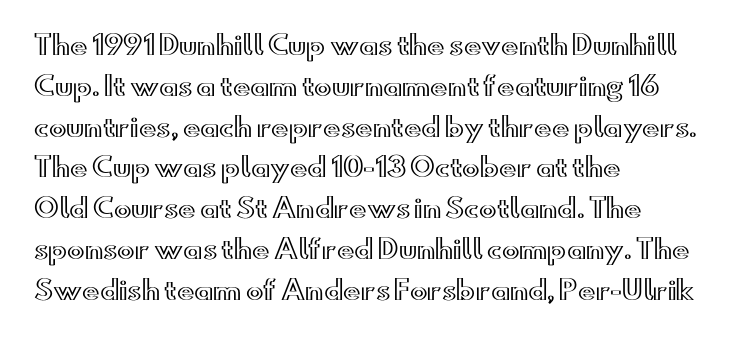
The space between consecutive lines is moderate. This sample uses plain, unmodified letter spacing. Layout note: lines flush left. No italicization has been applied; the sample stays upright. The passage shown is not underscored anywhere.
